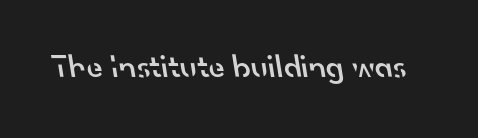
Q: Is the text bold? A: Semi-bold.
Q: Is the typeface a serif or a sans-serif typeface? A: Sans-serif.
Q: Is the text underlined? A: No.
Q: Is the spacing between letters normal or unusually wide? A: Normal.
Q: Width (condensed, normal, or wide)? A: Normal.
Q: Stroke contrast? A: Low.
Q: x-height? A: Small.
Q: Monospaced? A: No.
